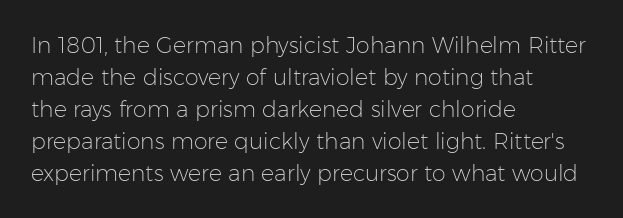
This sample uses an upright cut, with every glyph sitting square on the baseline. Check the space under the baseline: it is left empty. These lines are set flush left with a ragged right edge. Weight: not bold — regular or lighter.
